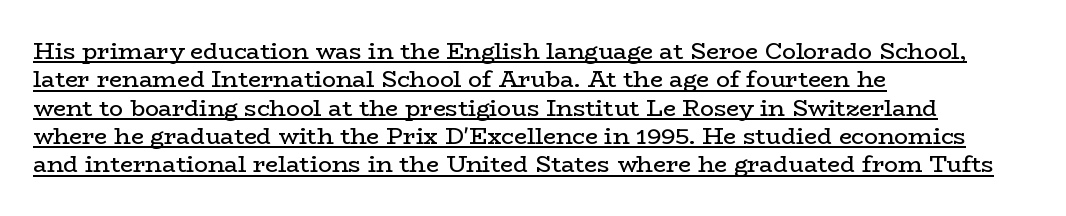
The image shows 23 px text type, upright; set left-aligned, line spacing 1.23x, normal letter spacing, underlined.
